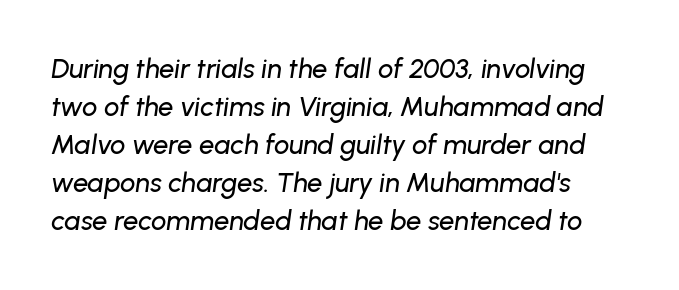
The image shows 27 px text type, italic (leaning right); set normal line spacing (1.41x), normal letter spacing, not underlined.
